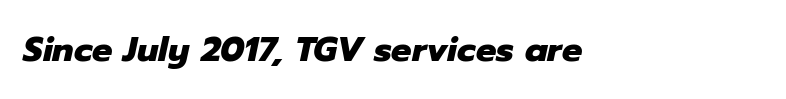
The image shows 34 px heavy type, italic (leaning right); set normal letter spacing, not underlined; low stroke contrast and a medium x-height.
